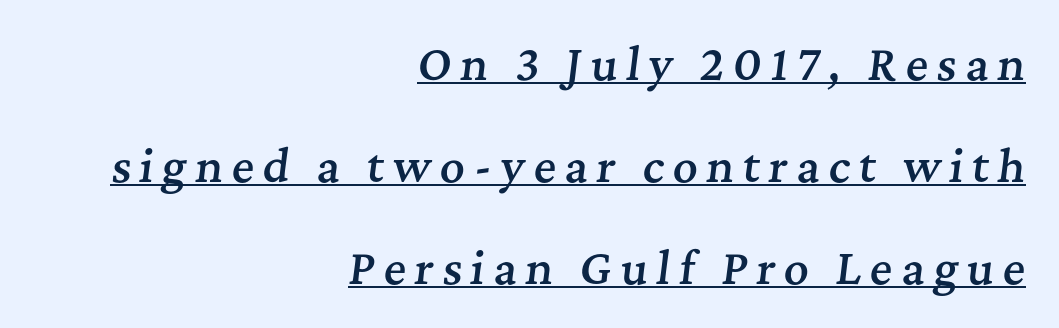
{"serif": "yes", "italic": "yes", "lean": "right", "slant_degrees": 7, "bold": "semi", "weight": "semibold", "width": "normal", "stroke_contrast": "medium", "x_height": "medium", "monospaced": "no", "underline": "yes", "align": "right", "line_spacing": "loose", "line_spacing_ratio": 2.37, "letter_spacing": "wide", "letter_spacing_em": 0.2, "glyph_px": 43}
